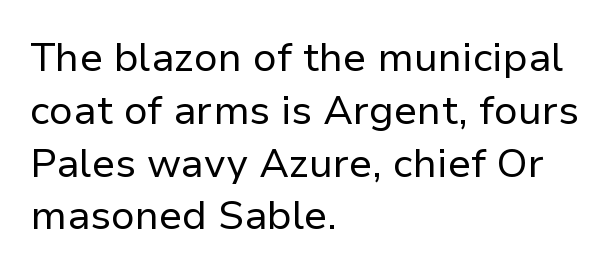
{"serif": "no", "italic": "no", "bold": "no", "weight": "regular", "width": "normal", "stroke_contrast": "low", "x_height": "medium", "monospaced": "no", "underline": "no", "align": "left", "line_spacing": "normal", "line_spacing_ratio": 1.32, "letter_spacing": "normal", "letter_spacing_em": 0.0, "glyph_px": 40}
